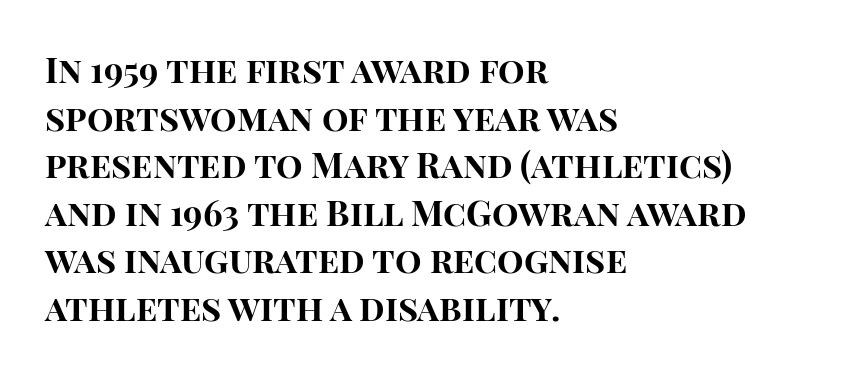
Q: Is the text bold? A: Yes.
Q: Is the text italic (slanted)? A: No, it is upright.
Q: Is the typeface a serif or a sans-serif typeface? A: Sans-serif.
Q: Is the text underlined? A: No.
Q: How is the paragraph aligned? A: Left-aligned.
Q: Is the spacing between letters normal or unusually wide? A: Normal.
Q: Is the spacing between lines tight, normal or loose? A: Normal.
Q: Width (condensed, normal, or wide)? A: Normal.
Q: Stroke contrast? A: High.
Q: x-height? A: Large.
Q: Monospaced? A: No.
